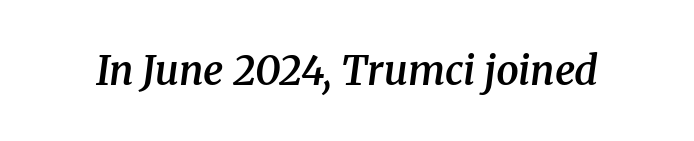
The face used here is rendered with its standard letterfit. The specimen omits any rule beneath the text block's lines. Here the designer chose a conventional face with non-uniform glyph widths. In terms of letterform style, serifs are clearly present. Set as a demibold, roughly 600 on the weight scale.
